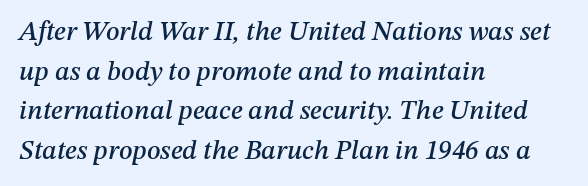
The image shows 27 px text type, italic (leaning right); set left-aligned, normal line spacing (1.47x), normal letter spacing, not underlined.
